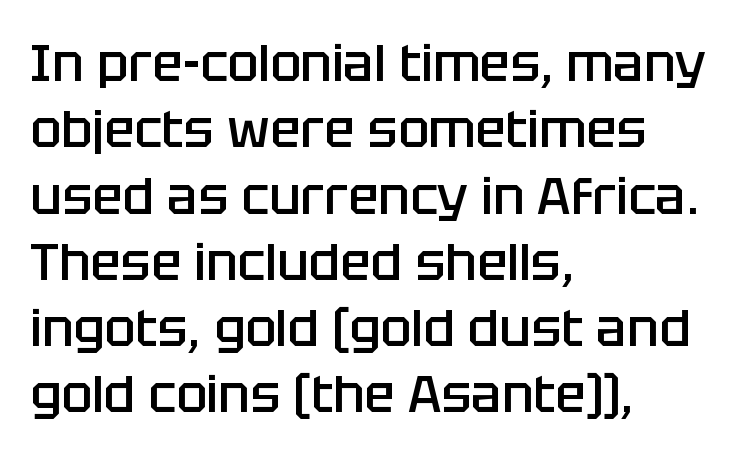
The image shows 51 px semibold sans-serif type, upright; set left-aligned, normal line spacing (1.3x), normal letter spacing, not underlined; low stroke contrast and a large x-height.
